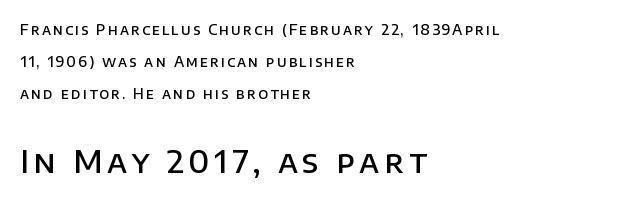
The image shows 31 px semibold sans-serif type, upright; set left-aligned, loose line spacing (2.3x), not underlined; the second (bottom) block is 2.21x larger; low stroke contrast and a large x-height.
